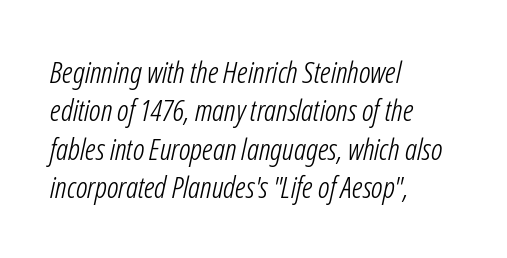
The image shows 30 px light, condensed type, italic (leaning right); set left-aligned, normal line spacing (1.28x), normal letter spacing, not underlined; low stroke contrast and a medium x-height.
